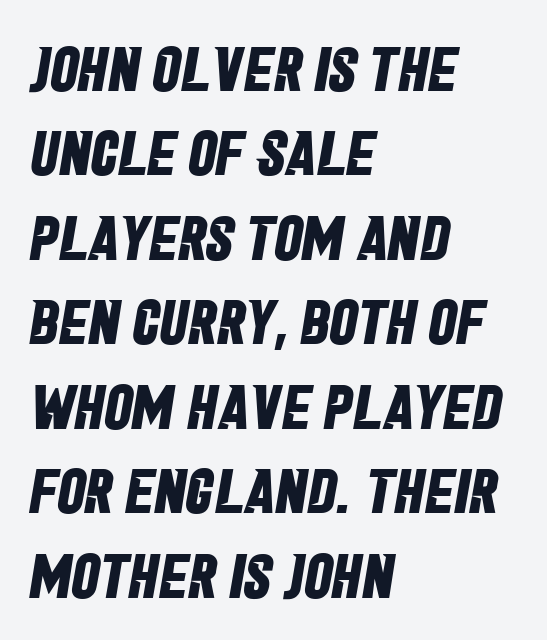
Note the varied advance widths — an 'i' is clearly narrower than an 'm'. These lines carry a lot of weight — the face is fully bold. The letters carry no serifs — their stems end cleanly without finishing strokes. Does the leading feel generous? No, just average. Tracking value appears to be zero — textbook default spacing. Unmarked baselines from the first word to the last.
